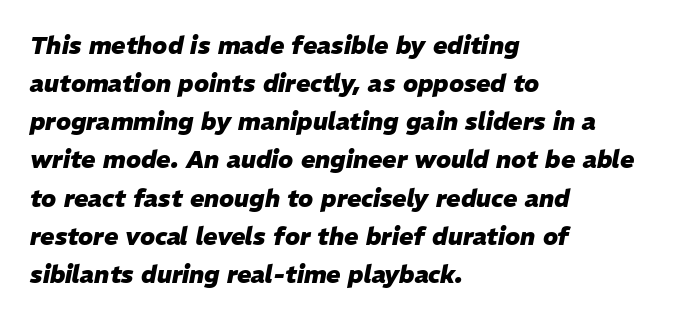
Leading matches the norm, producing a regular column. The gaps between neighbouring characters are ordinary and unremarkable. The ragged edge is on the right, which tells us the setting is flush left. The zone under the glyphs is completely vacant. Every letter is thick-stroked: bold, no question. Emphasis-style slanted type is in use.
